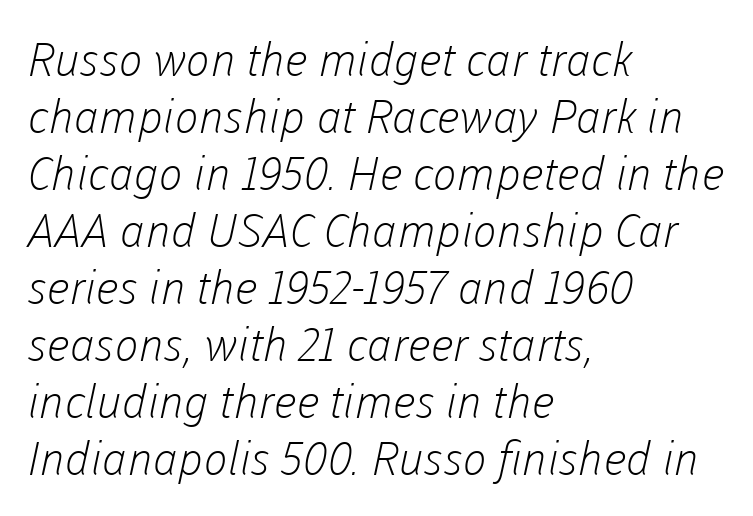
{"serif": "no", "bold": "no", "weight": "light", "width": "normal", "stroke_contrast": "low", "x_height": "medium", "monospaced": "no", "underline": "no", "align": "left", "line_spacing_ratio": 1.24, "letter_spacing": "normal", "letter_spacing_em": 0.0, "glyph_px": 46}
